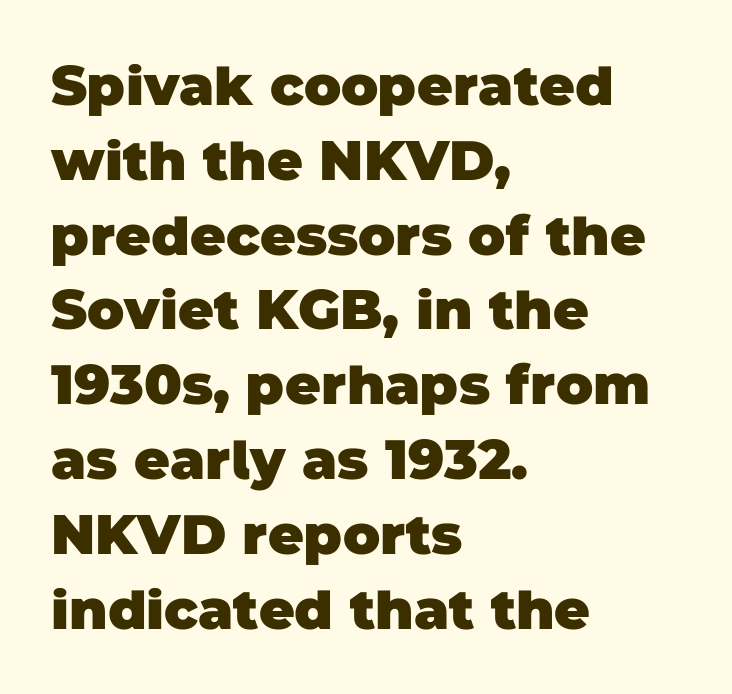
Plain, unruled lines of type. The passage is arranged the way most books set body copy — flush left. How heavy is the stroke? Heavy — this is a bold. Type style note: lacks serifs. One glance says typical: line gaps are just what's usual.
